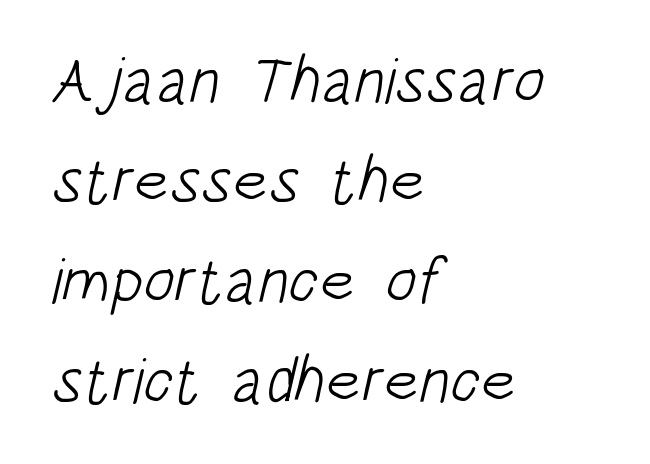
The image shows 65 px light, condensed sans-serif type; set left-aligned, normal line spacing (1.54x), normal letter spacing, not underlined; low stroke contrast and a large x-height.
